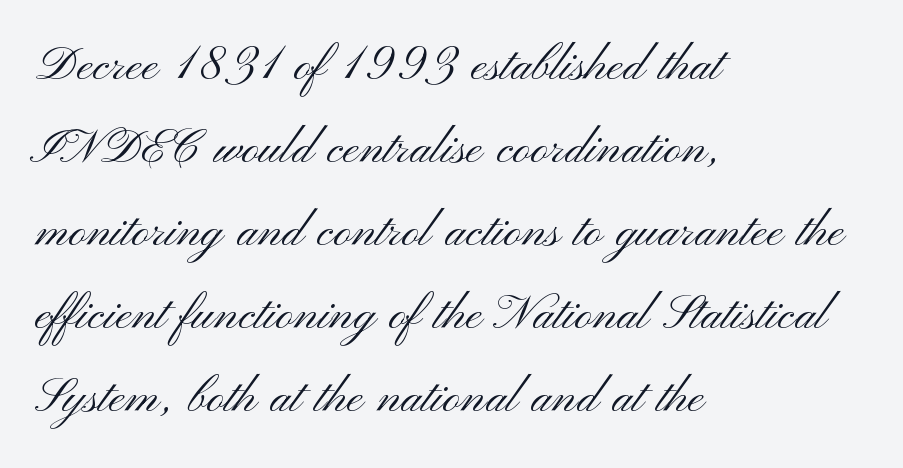
The rows are spaced the way most documents space them. Each row of text sits above clean, open space. Words appear dense and cohesive because spacing is normal. This rendering uses left alignment, leaving the right contour irregular.
